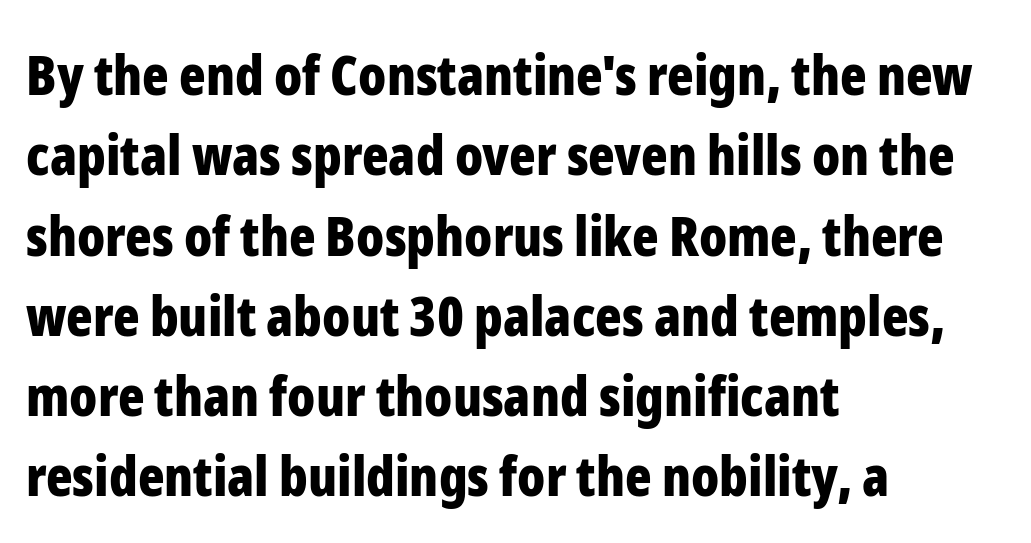
The image shows 55 px bold, condensed sans-serif type, upright; set left-aligned, normal line spacing (1.46x), normal letter spacing, not underlined; low stroke contrast and a medium x-height.
